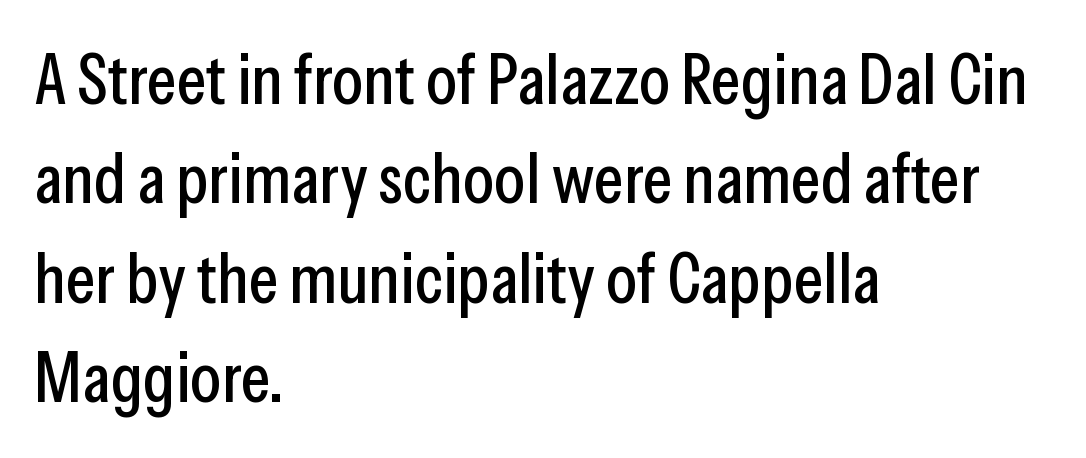
{"serif": "no", "italic": "no", "width": "condensed", "stroke_contrast": "low", "x_height": "medium", "monospaced": "no", "underline": "no", "align": "left", "line_spacing": "normal", "line_spacing_ratio": 1.4, "letter_spacing": "normal", "letter_spacing_em": 0.0, "glyph_px": 71}
